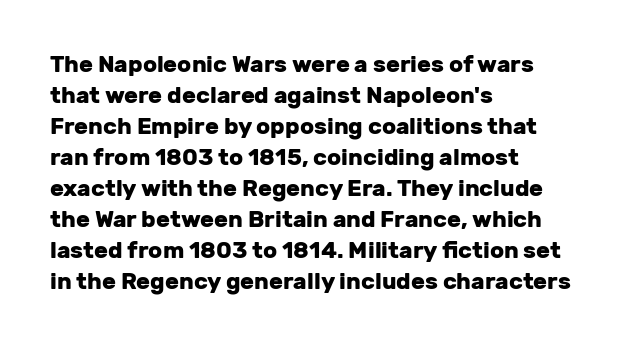
{"italic": "no", "bold": "yes", "underline": "no", "align": "left", "line_spacing": "normal", "line_spacing_ratio": 1.35, "letter_spacing": "normal", "letter_spacing_em": 0.0, "glyph_px": 23}
